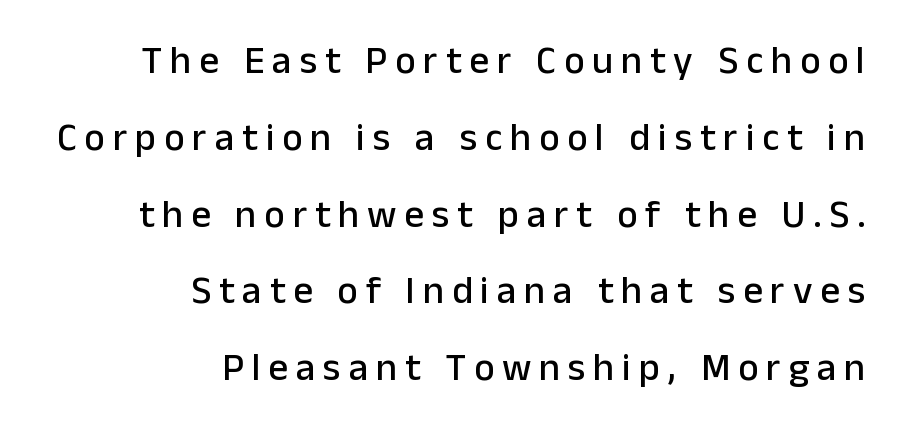
Q: Is the text italic (slanted)? A: No, it is upright.
Q: Is the typeface a serif or a sans-serif typeface? A: Sans-serif.
Q: Is the text underlined? A: No.
Q: How is the paragraph aligned? A: Right-aligned.
Q: Is the spacing between letters normal or unusually wide? A: Unusually wide.
Q: Is the spacing between lines tight, normal or loose? A: Loose.
Q: Width (condensed, normal, or wide)? A: Normal.
Q: Stroke contrast? A: Low.
Q: x-height? A: Medium.
Q: Monospaced? A: No.
